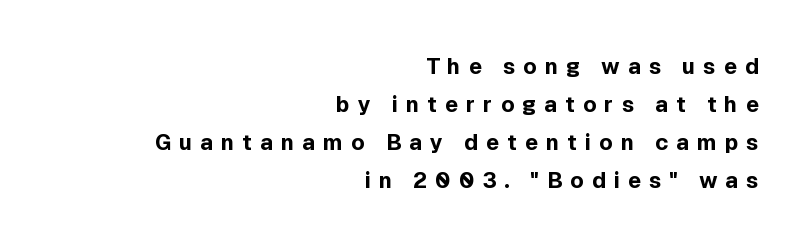
{"italic": "no", "bold": "yes", "underline": "no", "align": "right", "line_spacing_ratio": 1.72, "letter_spacing": "wide", "letter_spacing_em": 0.36, "glyph_px": 22}
